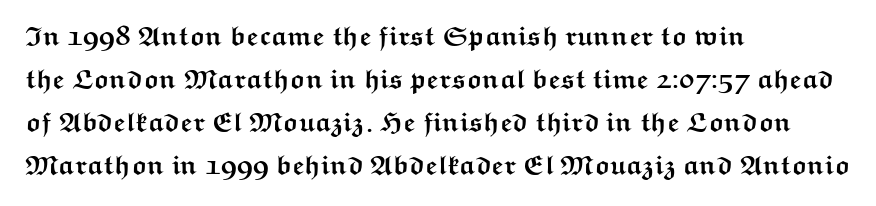
{"italic": "no", "bold": "yes", "underline": "no", "align": "left", "line_spacing": "normal", "line_spacing_ratio": 1.59, "letter_spacing": "normal", "letter_spacing_em": 0.0, "glyph_px": 27}
